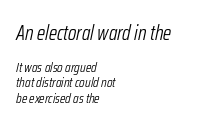
Q: Is the text bold? A: No.
Q: Is the text italic (slanted)? A: Yes, it leans right by about 12 degrees.
Q: Is the text underlined? A: No.
Q: How is the paragraph aligned? A: Left-aligned.
Q: Is the spacing between letters normal or unusually wide? A: Normal.
Q: Is the spacing between lines tight, normal or loose? A: Tight.
Q: Which block of text is set in a larger size, the first (top) or the second (bottom)? A: The first (top) one.
